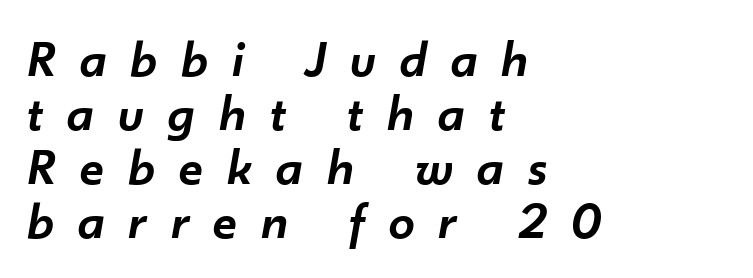
{"italic": "yes", "lean": "right", "slant_degrees": 10, "bold": "semi", "weight": "semibold", "width": "normal", "stroke_contrast": "low", "x_height": "small", "monospaced": "no", "underline": "no", "align": "left", "line_spacing": "tight", "line_spacing_ratio": 1.04, "letter_spacing": "wide", "letter_spacing_em": 0.47, "glyph_px": 52}
